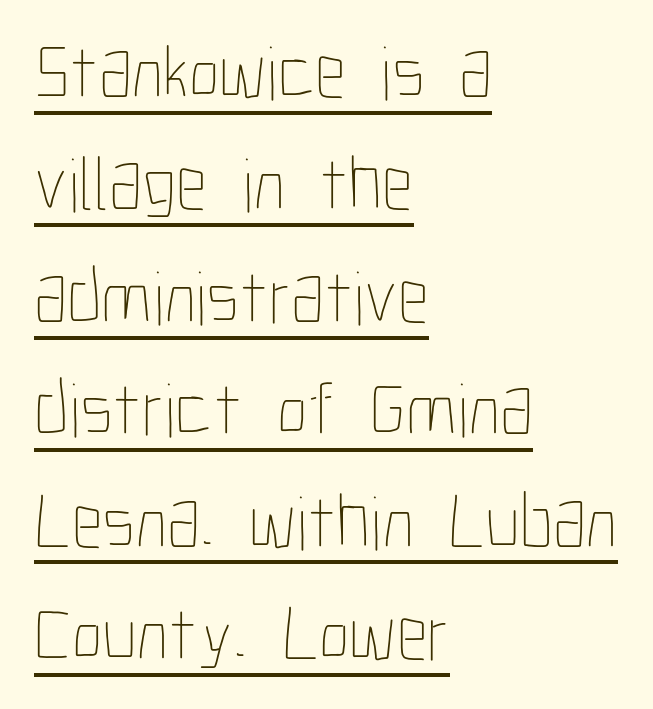
Q: Is the text bold? A: No.
Q: Is the text italic (slanted)? A: No, it is upright.
Q: Is the text underlined? A: Yes.
Q: How is the paragraph aligned? A: Left-aligned.
Q: Is the spacing between letters normal or unusually wide? A: Normal.
Q: Is the spacing between lines tight, normal or loose? A: Normal.
Q: Width (condensed, normal, or wide)? A: Condensed.
Q: Stroke contrast? A: Low.
Q: x-height? A: Medium.
Q: Monospaced? A: No.
